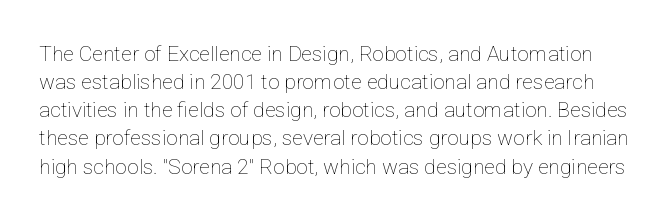
{"italic": "no", "bold": "no", "underline": "no", "line_spacing": "normal", "line_spacing_ratio": 1.34, "letter_spacing": "normal", "letter_spacing_em": 0.0, "glyph_px": 21}
